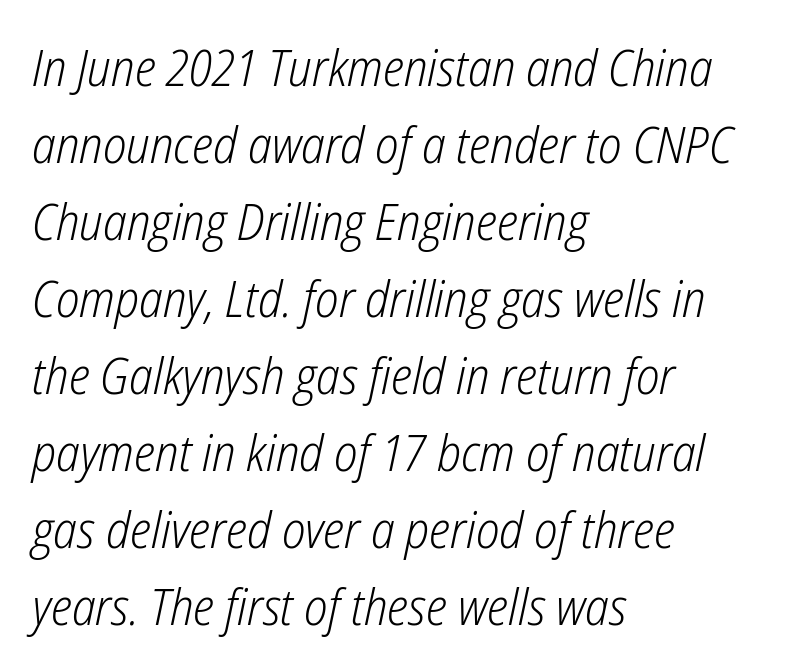
The image shows 50 px light, condensed type, italic (leaning right); set left-aligned, normal line spacing (1.54x), normal letter spacing, not underlined; low stroke contrast and a medium x-height.
